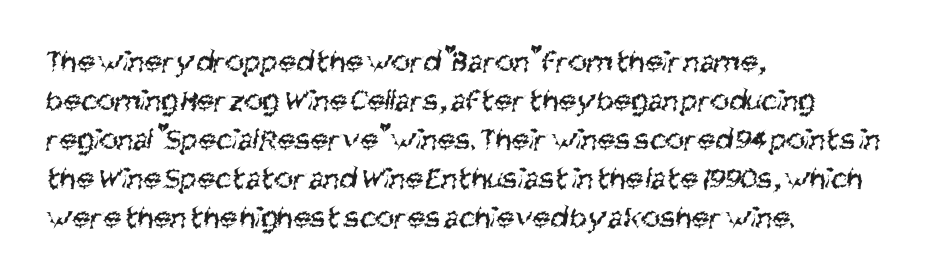
The image shows 32 px regular-weight, condensed sans-serif type; set left-aligned, line spacing 1.22x, normal letter spacing, not underlined; medium stroke contrast and a large x-height.
